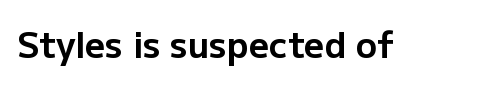
{"serif": "no", "italic": "no", "bold": "yes", "weight": "bold", "width": "normal", "stroke_contrast": "low", "x_height": "medium", "monospaced": "no", "underline": "no", "letter_spacing": "normal", "letter_spacing_em": 0.0, "glyph_px": 35}
